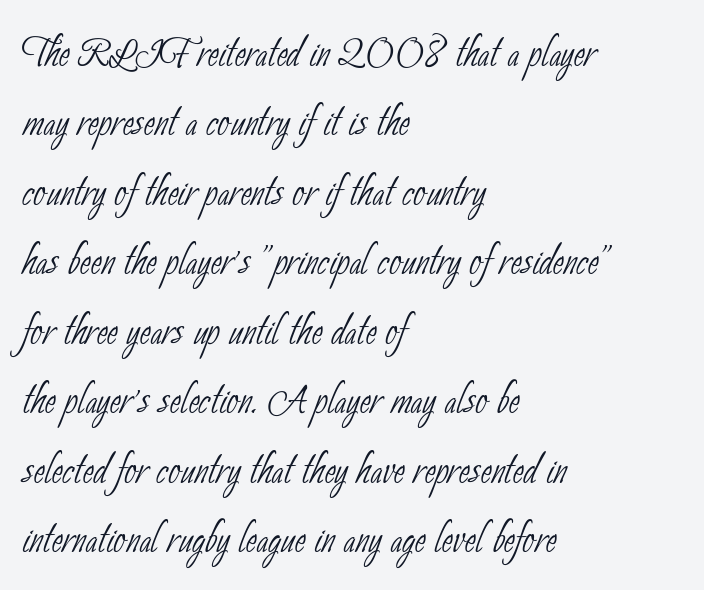
The string is rendered with underlining switched off. Leading: standard. The letters advance in unequal steps, a hallmark of proportional type. The text was rendered using a sans face with plain stroke endings. Unbolded letterforms with no extra heft. Short and long lines alike share a common starting point at left.
